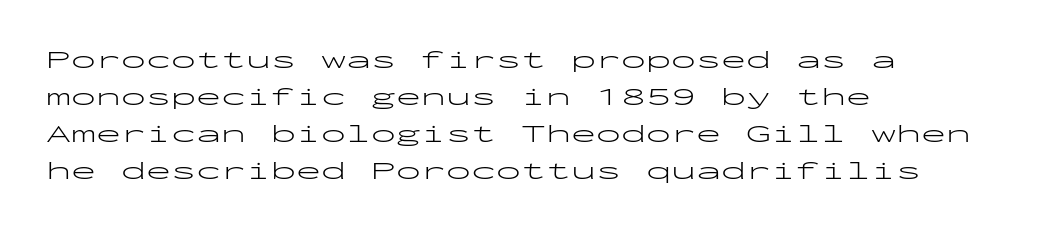
Q: Is the text bold? A: No.
Q: Is the text italic (slanted)? A: No, it is upright.
Q: Is the text underlined? A: No.
Q: How is the paragraph aligned? A: Left-aligned.
Q: Is the spacing between letters normal or unusually wide? A: Normal.
Q: Is the spacing between lines tight, normal or loose? A: Normal.
